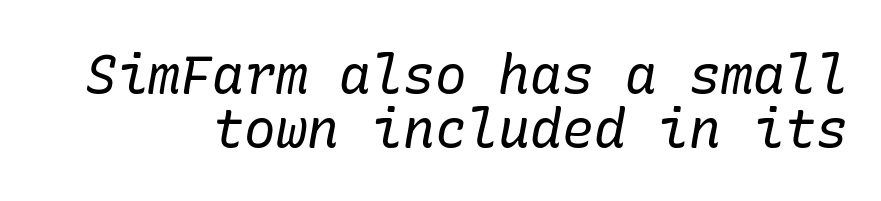
{"italic": "yes", "lean": "right", "slant_degrees": 10, "bold": "no", "weight": "regular", "width": "normal", "stroke_contrast": "low", "x_height": "medium", "underline": "no", "line_spacing": "tight", "line_spacing_ratio": 1.02, "letter_spacing": "normal", "letter_spacing_em": 0.0, "glyph_px": 53}
